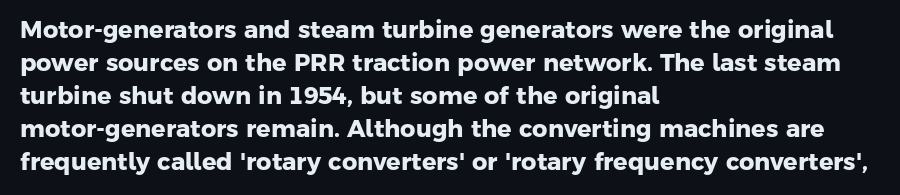
The image shows 24 px bold type; set left-aligned, normal line spacing (1.37x), normal letter spacing, not underlined.
